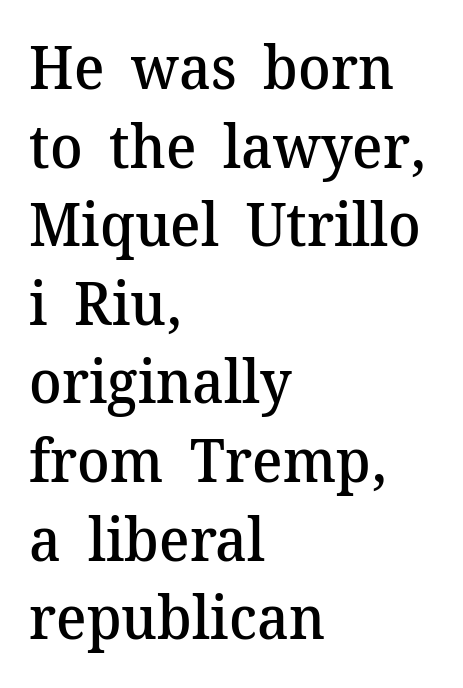
{"serif": "yes", "italic": "no", "bold": "semi", "weight": "semibold", "width": "normal", "stroke_contrast": "medium", "x_height": "medium", "monospaced": "no", "underline": "no", "align": "left", "line_spacing": "normal", "line_spacing_ratio": 1.31, "letter_spacing": "normal", "letter_spacing_em": 0.0, "glyph_px": 60}
